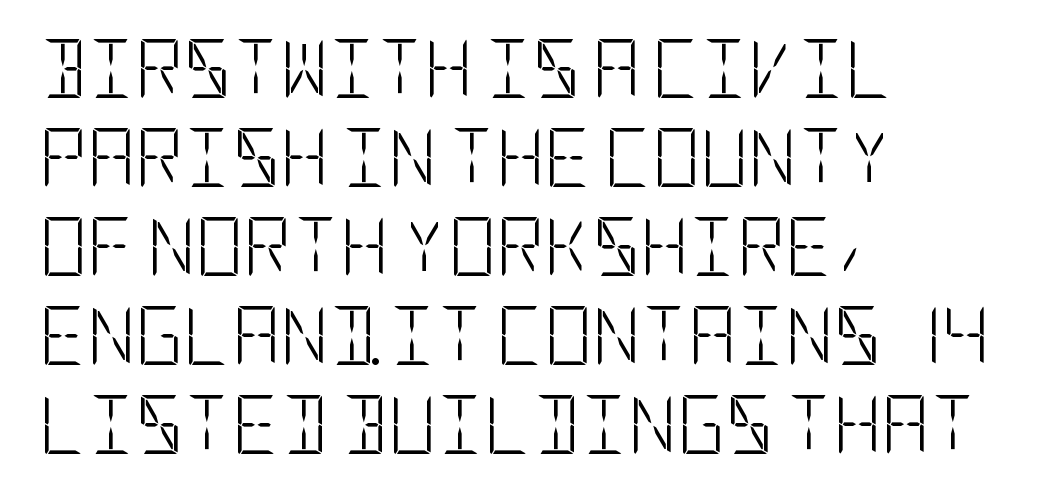
The image shows 59 px light, condensed sans-serif type, upright; set left-aligned, normal line spacing (1.51x), normal letter spacing, not underlined; low stroke contrast and a large x-height.
